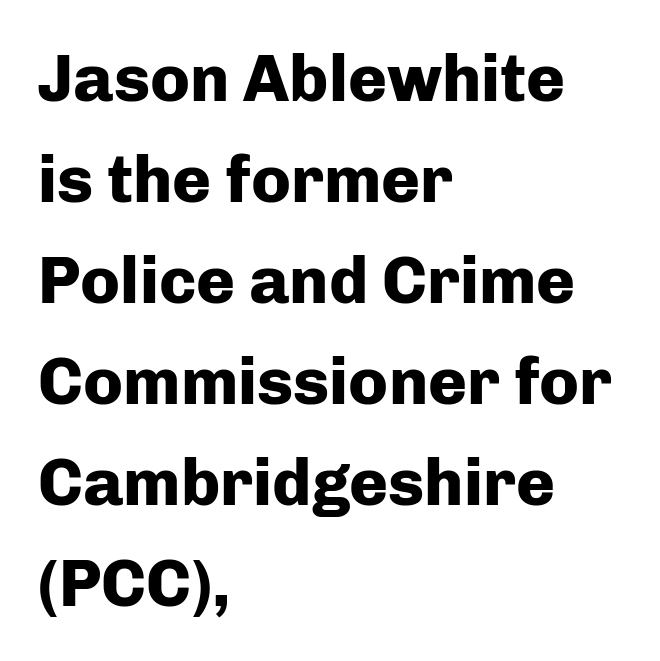
The paragraph has a hard left edge and a soft right edge. Leading matches the norm, producing a regular column. Letters rest on an invisible, unmarked baseline. Varying glyph widths throughout — classic text-font behaviour. Inter-character spacing is left at the font's built-in metrics. The letters are bold, with thick, heavy strokes.
